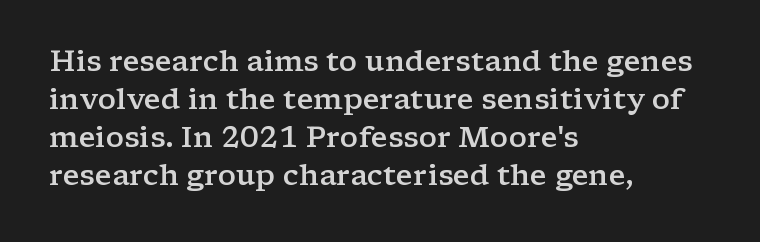
A roman cut, with each character standing at attention. Little horizontal feet cap the strokes, marking this as serif type. Descenders are the only things crossing below the line. The letters advance in unequal steps, a hallmark of proportional type.
